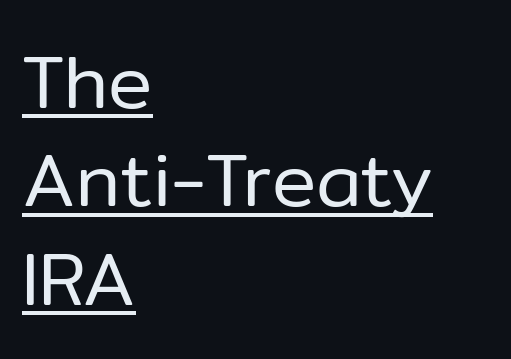
The image shows 74 px regular-weight sans-serif type, upright; set left-aligned, normal line spacing (1.33x), normal letter spacing, underlined; low stroke contrast and a medium x-height.
